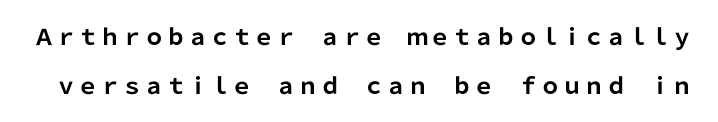
The string is rendered with underlining switched off. The face used here is rendered with its standard letterfit. In terms of leading, this rendering errs on the spacious side. Heavy-handed strokes throughout: this text is bold.
